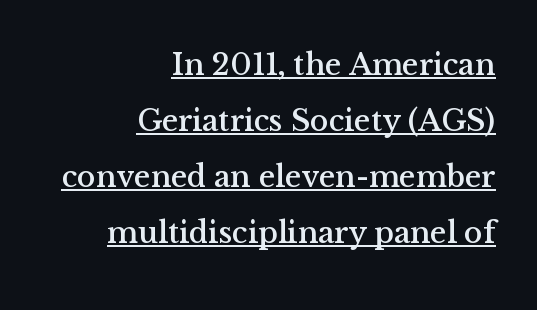
The image shows 31 px serif type, upright; set right-aligned, line spacing 1.81x, normal letter spacing, underlined; medium stroke contrast and a medium x-height.
